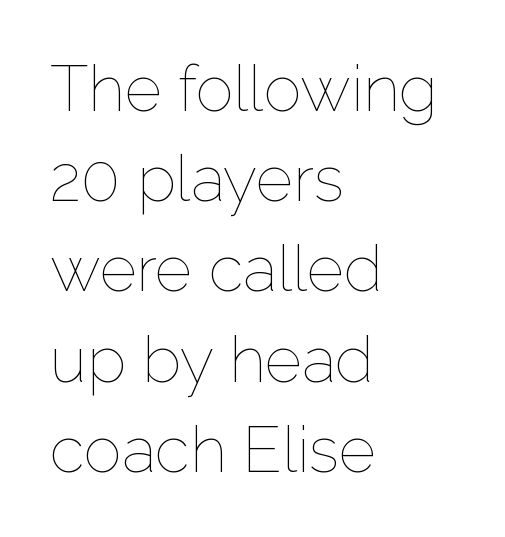
The image shows 64 px thin type, upright; set left-aligned, normal line spacing (1.41x), normal letter spacing, not underlined; low stroke contrast and a medium x-height.
